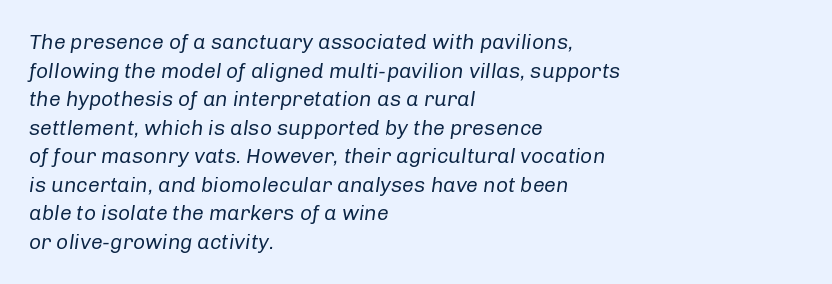
The image shows 21 px text type, italic (leaning right); set left-aligned, normal line spacing (1.36x), normal letter spacing, not underlined.
